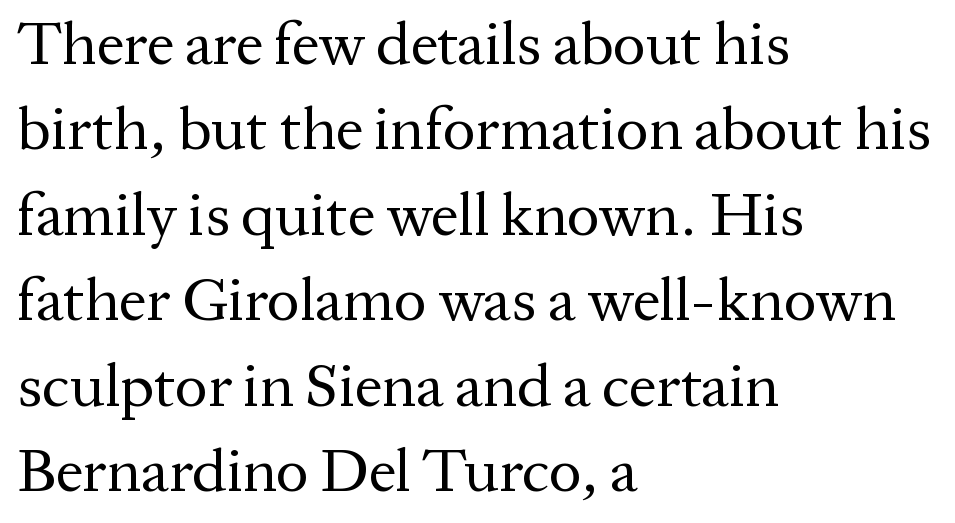
Q: Is the text bold? A: No.
Q: Is the text italic (slanted)? A: No, it is upright.
Q: Is the typeface a serif or a sans-serif typeface? A: Serif.
Q: Is the text underlined? A: No.
Q: How is the paragraph aligned? A: Left-aligned.
Q: Is the spacing between letters normal or unusually wide? A: Normal.
Q: Is the spacing between lines tight, normal or loose? A: Normal.
Q: Width (condensed, normal, or wide)? A: Normal.
Q: Stroke contrast? A: Medium.
Q: x-height? A: Medium.
Q: Monospaced? A: No.
